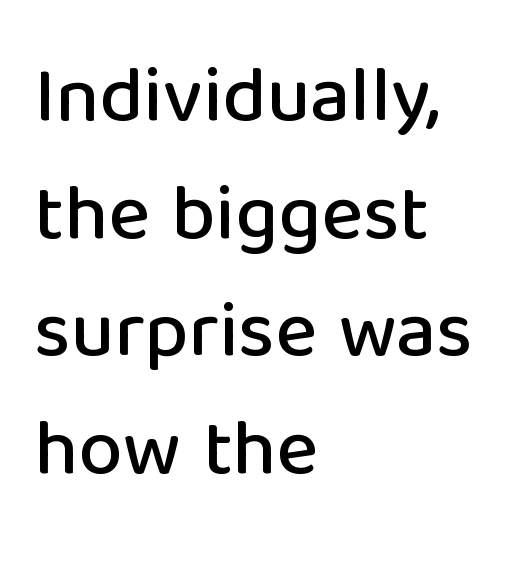
Q: Is the text italic (slanted)? A: No, it is upright.
Q: Is the typeface a serif or a sans-serif typeface? A: Sans-serif.
Q: Is the text underlined? A: No.
Q: How is the paragraph aligned? A: Left-aligned.
Q: Is the spacing between letters normal or unusually wide? A: Normal.
Q: Is the spacing between lines tight, normal or loose? A: Normal.
Q: Width (condensed, normal, or wide)? A: Normal.
Q: Stroke contrast? A: Low.
Q: x-height? A: Medium.
Q: Monospaced? A: No.
